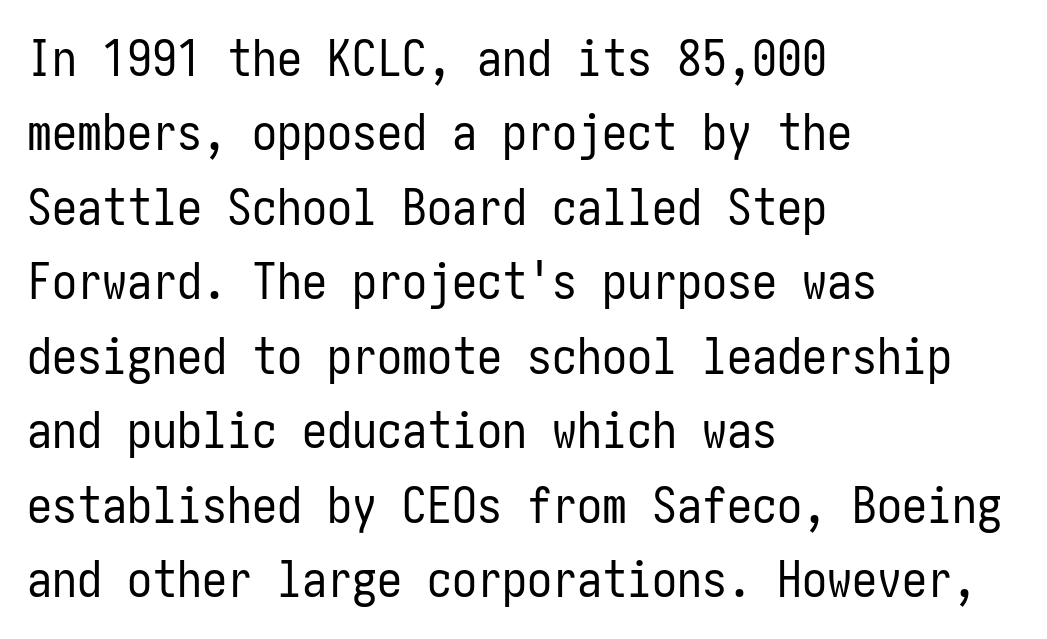
Q: Is the text bold? A: No.
Q: Is the text italic (slanted)? A: No, it is upright.
Q: Is the typeface a serif or a sans-serif typeface? A: Sans-serif.
Q: Is the text underlined? A: No.
Q: How is the paragraph aligned? A: Left-aligned.
Q: Is the spacing between letters normal or unusually wide? A: Normal.
Q: Is the spacing between lines tight, normal or loose? A: Normal.
Q: Width (condensed, normal, or wide)? A: Condensed.
Q: Stroke contrast? A: Low.
Q: x-height? A: Medium.
